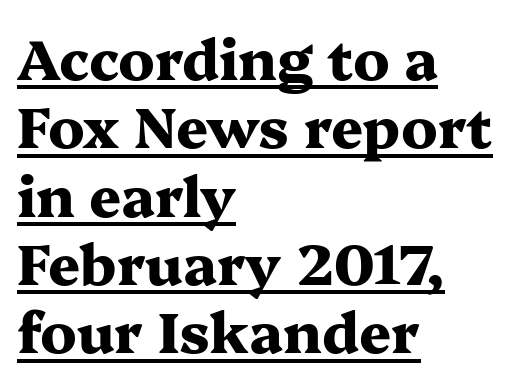
{"serif": "yes", "italic": "no", "bold": "yes", "weight": "heavy", "width": "wide", "stroke_contrast": "medium", "x_height": "medium", "monospaced": "no", "underline": "yes", "align": "left", "line_spacing_ratio": 1.22, "letter_spacing": "normal", "letter_spacing_em": 0.0, "glyph_px": 56}
